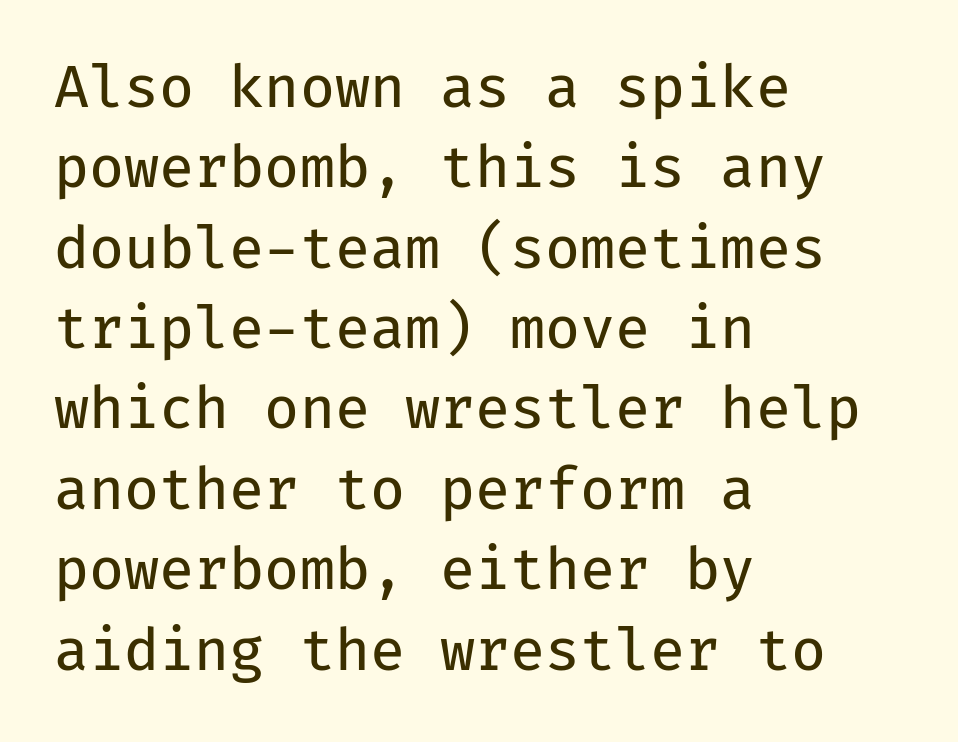
Q: Is the text bold? A: No.
Q: Is the text italic (slanted)? A: No, it is upright.
Q: Is the typeface a serif or a sans-serif typeface? A: Sans-serif.
Q: Is the text underlined? A: No.
Q: How is the paragraph aligned? A: Left-aligned.
Q: Is the spacing between letters normal or unusually wide? A: Normal.
Q: Is the spacing between lines tight, normal or loose? A: Normal.
Q: Width (condensed, normal, or wide)? A: Normal.
Q: Stroke contrast? A: Low.
Q: x-height? A: Medium.
Q: Monospaced? A: Yes.
